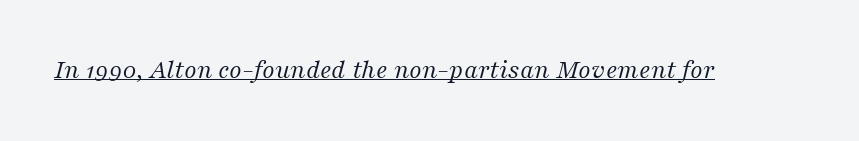
The typesetting does not lean heavy: it is not bold. Slant detected: the letters are inclined. The words here are underlined. Each word holds together tightly as a unit, with standard inter-letter gaps.
